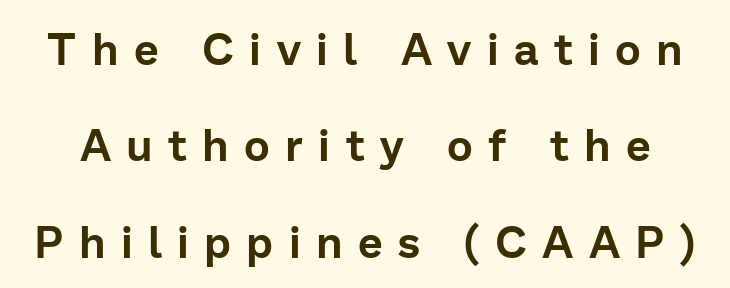
The lettering holds an erect, upright posture throughout. The passage shown is typed in a proportional face where columns would drift. Regarding serifs, this sample does without them. Underline: absent. Observe the wide spacing: letters keep a clear distance from each other.
